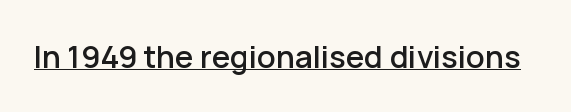
Q: Is the text italic (slanted)? A: No, it is upright.
Q: Is the typeface a serif or a sans-serif typeface? A: Sans-serif.
Q: Is the text underlined? A: Yes.
Q: Is the spacing between letters normal or unusually wide? A: Normal.
Q: Width (condensed, normal, or wide)? A: Normal.
Q: Stroke contrast? A: Low.
Q: x-height? A: Medium.
Q: Monospaced? A: No.
